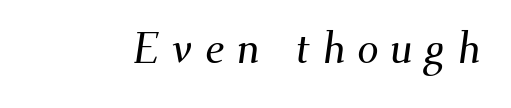
Tracking value appears strongly positive — letters spread wide. Letters rest on an invisible, unmarked baseline. Think of a printed novel: that variable character pitch is what you see here. The face used here is seriffed, in the tradition of book romans.
